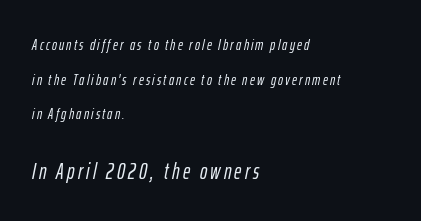
What's the leading like? Stretched, with rows far apart. Size contrast runs from small at the top to large at the bottom. The gap between lines stays unmarked. In terms of posture, this sample is oblique. Every row of glyphs begins at an identical x-position on the left.
